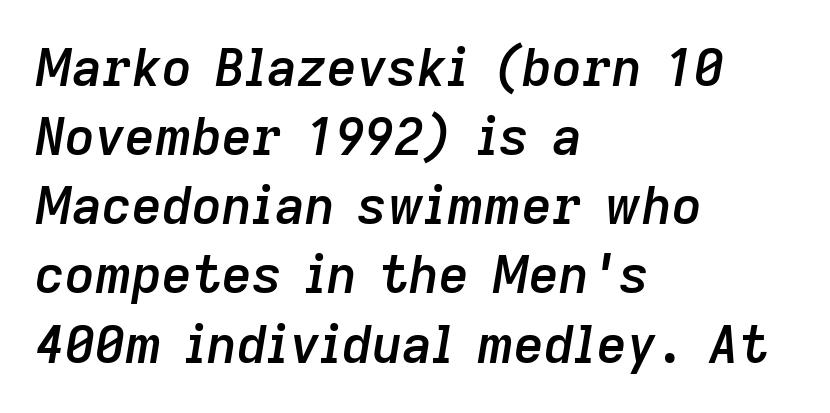
{"italic": "yes", "lean": "right", "slant_degrees": 9, "bold": "semi", "weight": "semibold", "width": "normal", "stroke_contrast": "low", "x_height": "medium", "monospaced": "no", "underline": "no", "align": "left", "line_spacing": "normal", "line_spacing_ratio": 1.33, "letter_spacing": "normal", "letter_spacing_em": 0.0, "glyph_px": 52}
